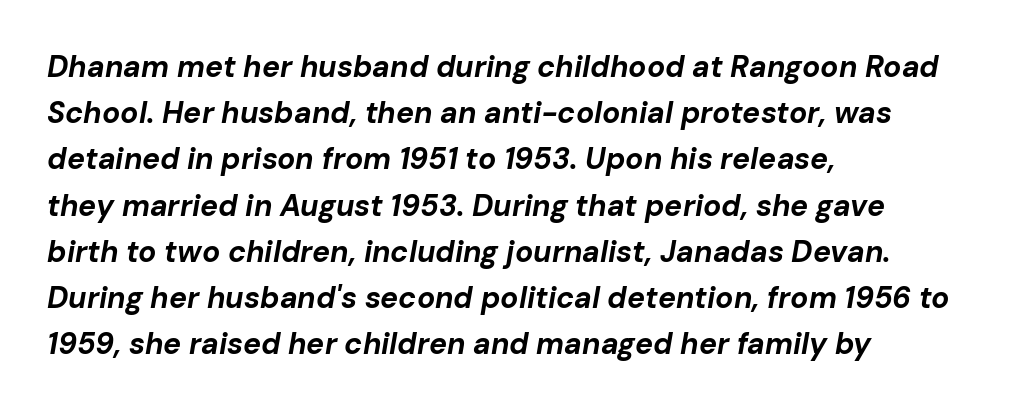
Q: Is the text bold? A: Yes.
Q: Is the text italic (slanted)? A: Yes, it leans right by about 10 degrees.
Q: Is the text underlined? A: No.
Q: How is the paragraph aligned? A: Left-aligned.
Q: Is the spacing between letters normal or unusually wide? A: Normal.
Q: Is the spacing between lines tight, normal or loose? A: Normal.
Q: Width (condensed, normal, or wide)? A: Normal.
Q: Stroke contrast? A: Low.
Q: x-height? A: Medium.
Q: Monospaced? A: No.
